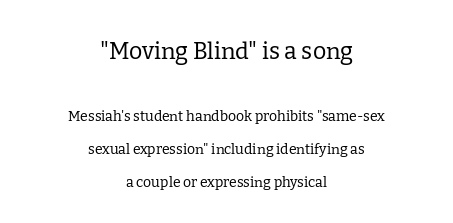
Q: Is the text bold? A: No.
Q: Is the text italic (slanted)? A: No, it is upright.
Q: Is the text underlined? A: No.
Q: How is the paragraph aligned? A: Centered.
Q: Is the spacing between letters normal or unusually wide? A: Normal.
Q: Is the spacing between lines tight, normal or loose? A: Loose.
Q: Which block of text is set in a larger size, the first (top) or the second (bottom)? A: The first (top) one.
